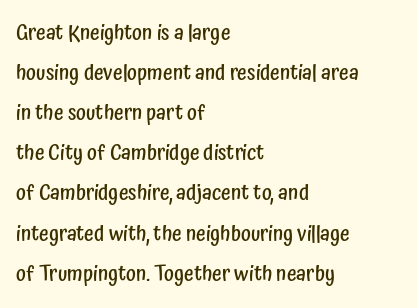
Q: Is the text bold? A: Semi-bold.
Q: Is the text italic (slanted)? A: No, it is upright.
Q: Is the text underlined? A: No.
Q: How is the paragraph aligned? A: Left-aligned.
Q: Is the spacing between letters normal or unusually wide? A: Normal.
Q: Is the spacing between lines tight, normal or loose? A: Loose.
